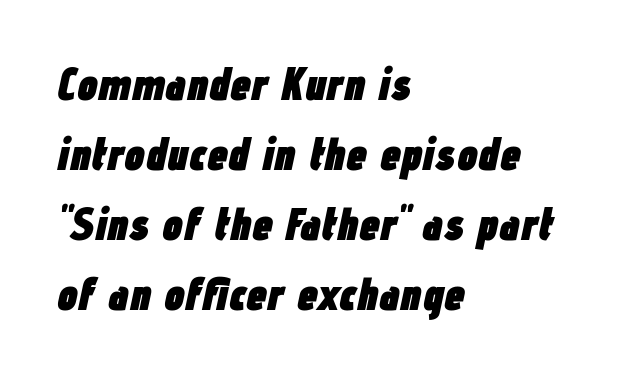
What stands out about the letter spacing? Nothing — it is the standard amount. The lines are quadded left. The passage shown is typed in a proportional face where columns would drift. How would I describe the line gaps? Plain and ordinary. Yep, that's italic — everything's leaning. Stroke thickness is high; the sample reads as a true bold.
